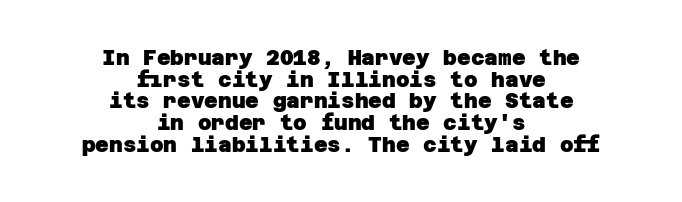
The image shows 21 px bold type; set centered, tight line spacing (1.03x), normal letter spacing, not underlined.
